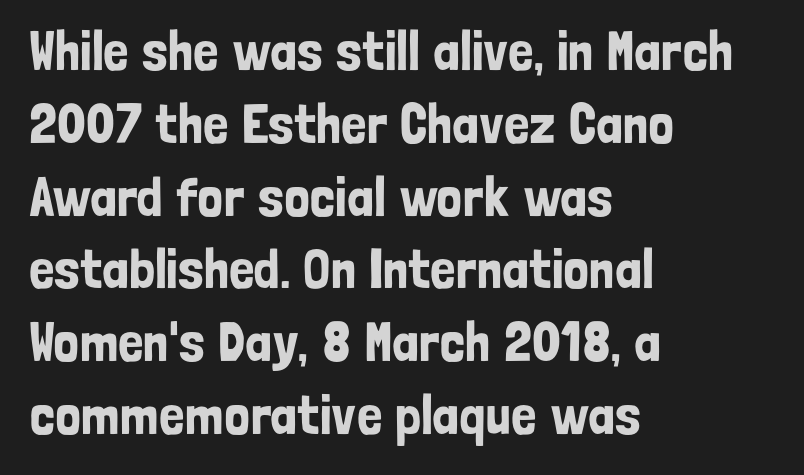
The image shows 56 px condensed sans-serif type, upright; set left-aligned, normal line spacing (1.3x), normal letter spacing, not underlined; low stroke contrast and a medium x-height.
